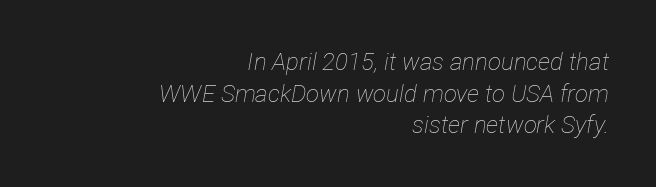
The image shows 24 px text type, italic (leaning right); set right-aligned, normal line spacing (1.32x), normal letter spacing, not underlined.
